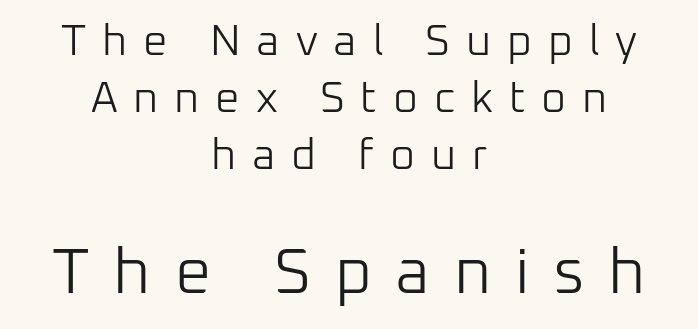
The image shows 64 px light sans-serif type, upright; set centered, normal line spacing (1.32x), unusually wide letter spacing (+0.37 em), not underlined; the second (bottom) block is 1.49x larger; low stroke contrast and a medium x-height.
